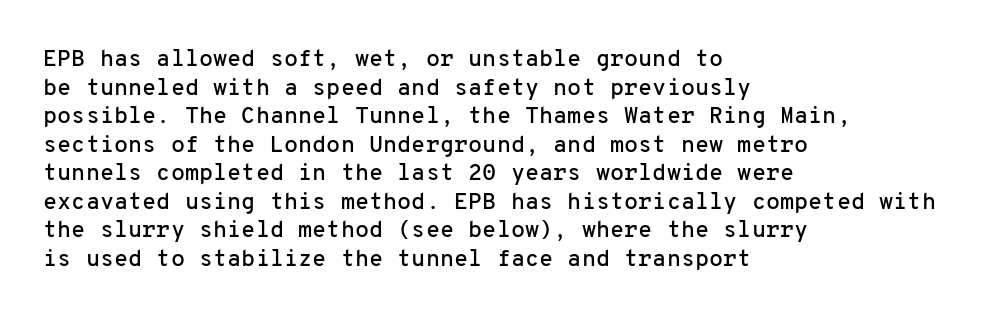
Each line starts at the same left margin while the right side varies. This sample uses plain, unmodified letter spacing. Only glyphs here, with clear space below each row. The letters stand upright; this is a roman face.
